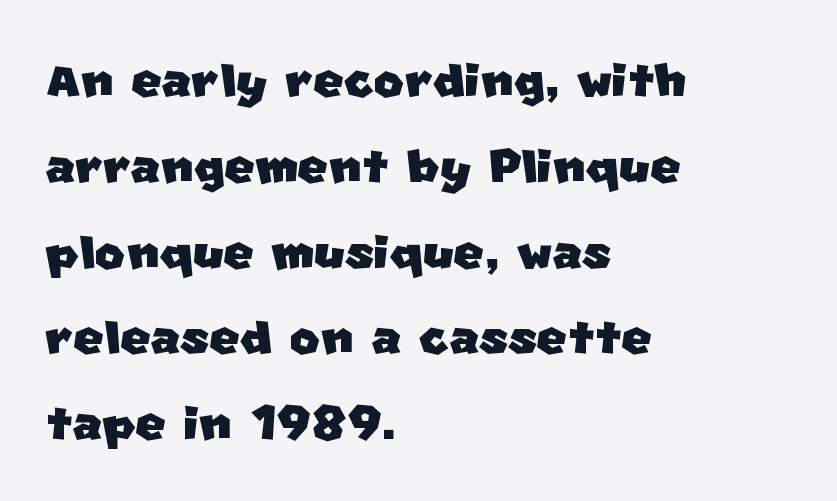
The paragraph has a hard left edge and a soft right edge. The rendering keeps characters at their native spacing. Each letter keeps its own natural width here, so spacing adapts to shape. The glyphs in this specimen are sans serif. One glance says typical: line gaps are just what's usual.
